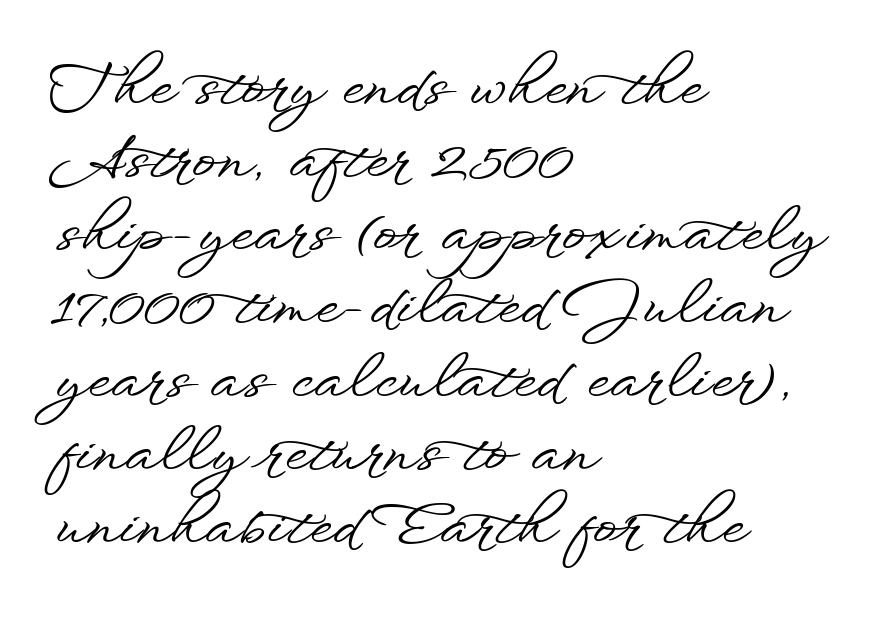
How are the letters spaced? Ordinarily, with no added tracking. Anything drawn beneath the words? Only blank space. Here the designer chose a conventional face with non-uniform glyph widths.
